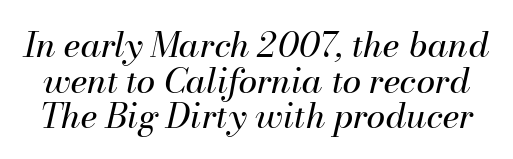
The image shows 34 px regular-weight type, italic (leaning right); set tight line spacing (1.05x), normal letter spacing, not underlined; medium stroke contrast and a small x-height.
